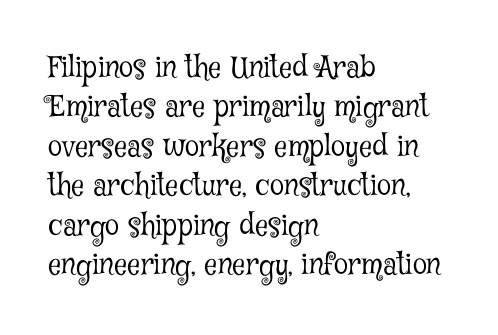
The image shows 29 px light, condensed serif type, upright; set left-aligned, normal line spacing (1.36x), normal letter spacing, not underlined; low stroke contrast and a medium x-height.
